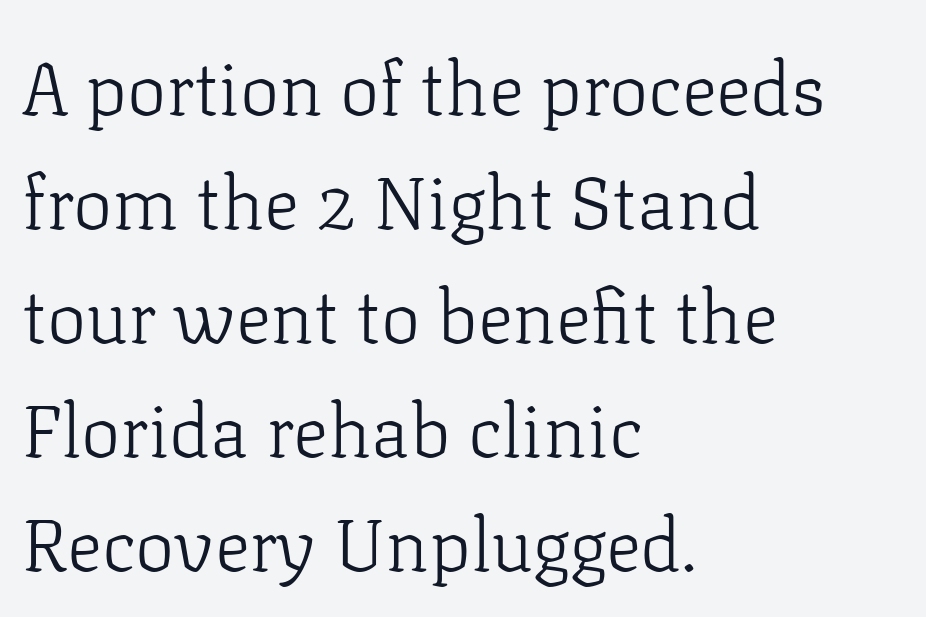
{"serif": "yes", "italic": "no", "bold": "no", "weight": "light", "width": "normal", "stroke_contrast": "low", "x_height": "medium", "monospaced": "no", "underline": "no", "align": "left", "line_spacing": "normal", "line_spacing_ratio": 1.54, "letter_spacing": "normal", "letter_spacing_em": 0.0, "glyph_px": 74}
